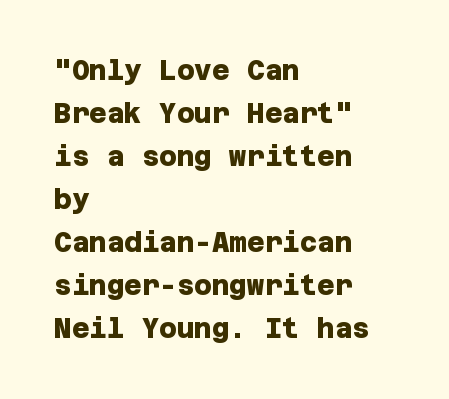
{"bold": "yes", "underline": "no", "align": "left", "line_spacing": "normal", "line_spacing_ratio": 1.59, "letter_spacing": "normal", "letter_spacing_em": 0.0, "glyph_px": 27}
